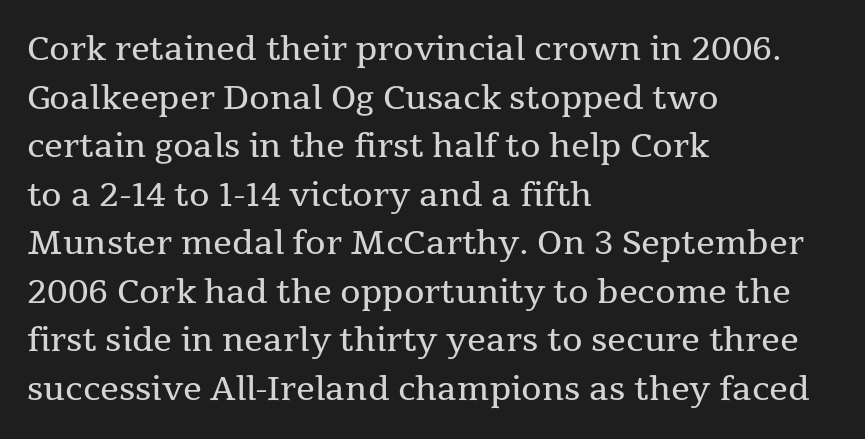
Does extra space separate the letters? No, they use regular spacing. Type without underlining. The typography opts for an upright posture over an oblique one. This sample has the flowing, uneven cadence of proportional lettering. The font sits on the lighter half of the weight spectrum, regular included.
